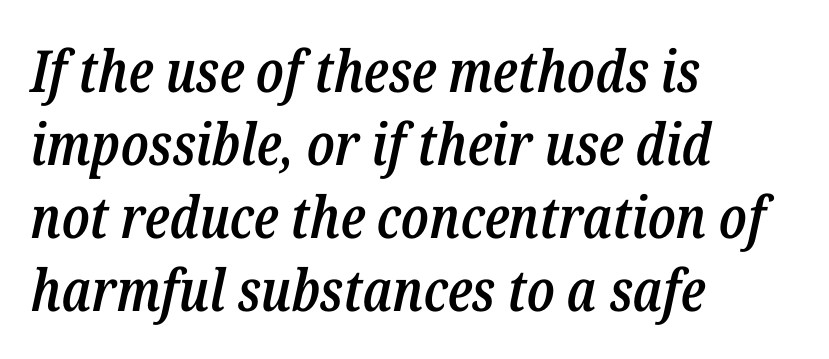
Q: Is the text bold? A: Semi-bold.
Q: Is the text italic (slanted)? A: Yes, it leans right by about 12 degrees.
Q: Is the text underlined? A: No.
Q: How is the paragraph aligned? A: Left-aligned.
Q: Is the spacing between letters normal or unusually wide? A: Normal.
Q: Is the spacing between lines tight, normal or loose? A: Normal.
Q: Width (condensed, normal, or wide)? A: Condensed.
Q: Stroke contrast? A: Low.
Q: x-height? A: Medium.
Q: Monospaced? A: No.
